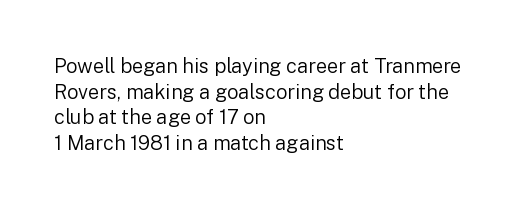
The image shows 20 px text type, upright; set left-aligned, normal line spacing (1.28x), normal letter spacing, not underlined.
